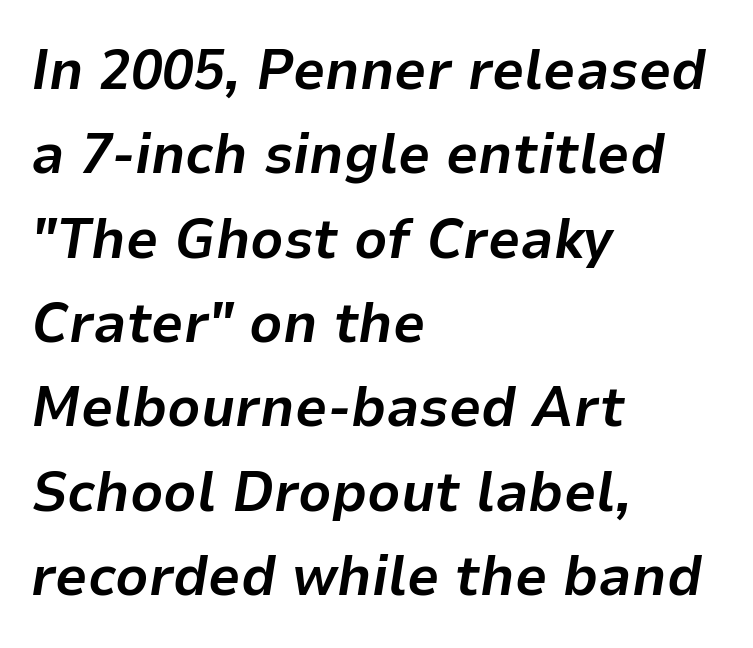
The image shows 57 px bold type, italic (leaning right); set left-aligned, normal line spacing (1.48x), normal letter spacing, not underlined; low stroke contrast and a medium x-height.
